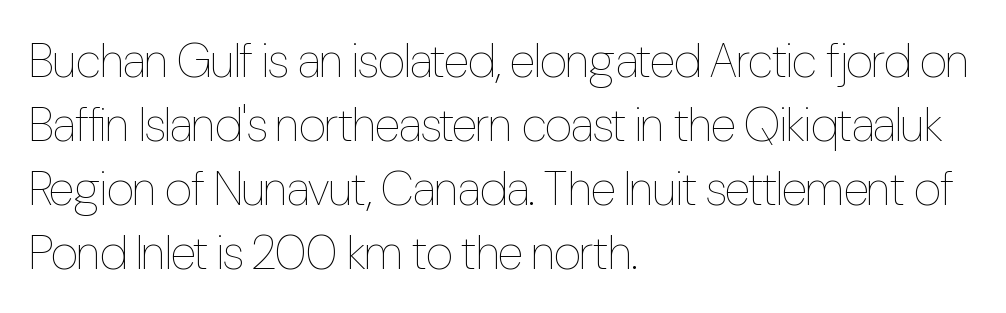
Q: Is the text bold? A: No.
Q: Is the text italic (slanted)? A: No, it is upright.
Q: Is the text underlined? A: No.
Q: How is the paragraph aligned? A: Left-aligned.
Q: Is the spacing between letters normal or unusually wide? A: Normal.
Q: Is the spacing between lines tight, normal or loose? A: Normal.
Q: Width (condensed, normal, or wide)? A: Condensed.
Q: Stroke contrast? A: Low.
Q: x-height? A: Medium.
Q: Monospaced? A: No.
